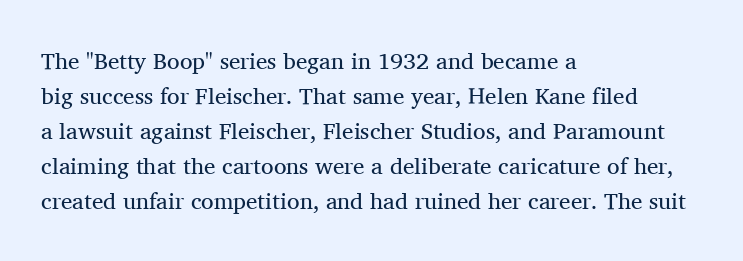
{"italic": "no", "bold": "no", "underline": "no", "align": "left", "line_spacing": "normal", "line_spacing_ratio": 1.52, "letter_spacing": "normal", "letter_spacing_em": 0.0, "glyph_px": 23}
